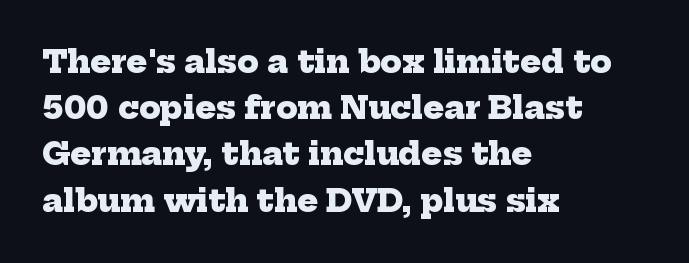
{"serif": "yes", "bold": "yes", "weight": "heavy", "width": "normal", "stroke_contrast": "low", "x_height": "medium", "monospaced": "no", "underline": "no", "align": "left", "line_spacing": "normal", "line_spacing_ratio": 1.49, "letter_spacing": "normal", "letter_spacing_em": 0.0, "glyph_px": 31}
